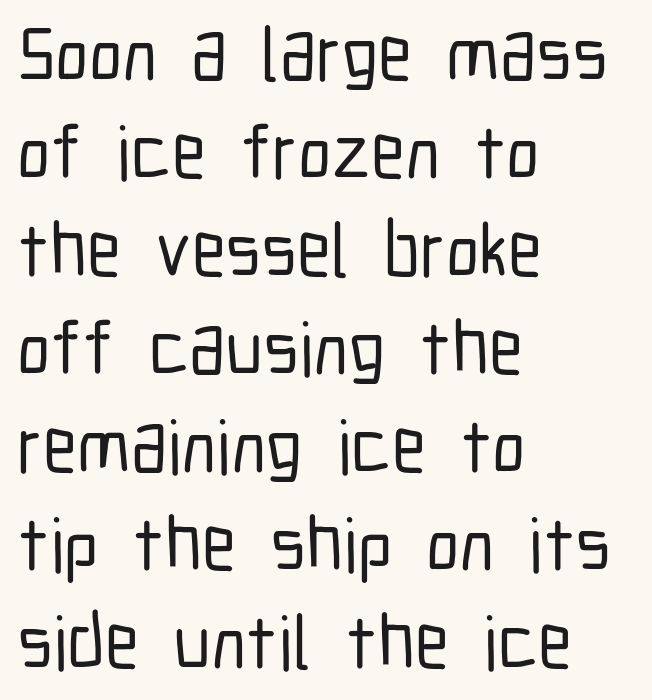
The characters display no serif detailing; their extremities are plain. Character widths vary here, with narrow letters taking less room than wide ones. The glyphs are unaccompanied by any horizontal stroke below them. Compared with typical paragraphs, the rows here are spaced about the same.
